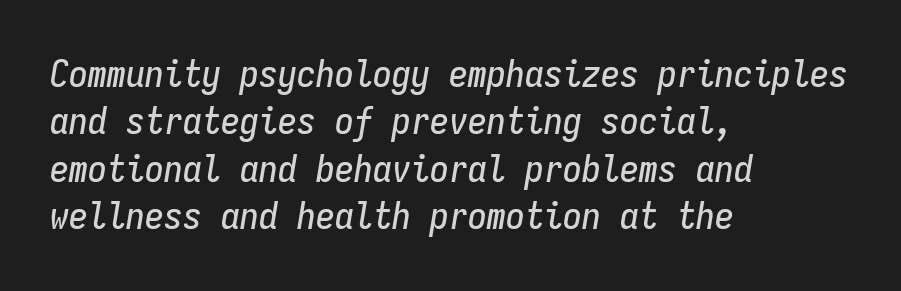
This sample uses an oblique cut, with every glyph tilted off the vertical. What stands out about the letter spacing? Nothing — it is the standard amount. The passage shown is typed in a monospace face where columns stay perfectly aligned. The lines sit at an ordinary, default distance from one another. The rag falls on the right side of this text block. The space beneath each line is pristine and unruled.
